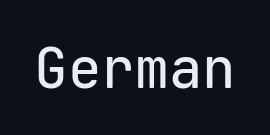
The image shows 56 px sans-serif type, upright, monospaced; set normal letter spacing, not underlined; low stroke contrast and a medium x-height.
